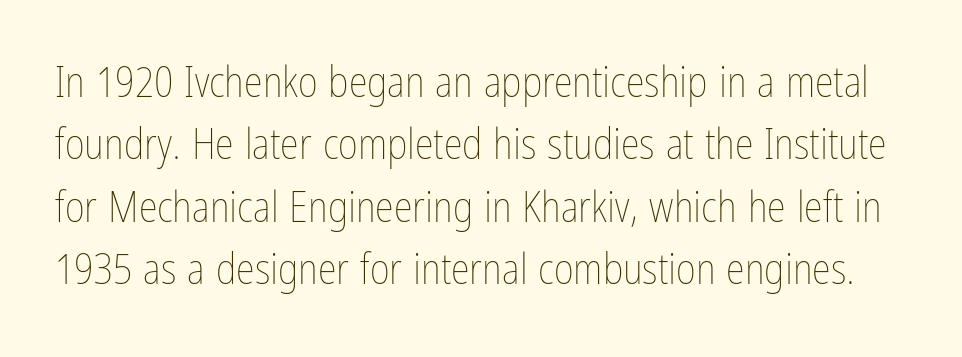
Q: Is the text bold? A: No.
Q: Is the text italic (slanted)? A: No, it is upright.
Q: Is the text underlined? A: No.
Q: Is the spacing between letters normal or unusually wide? A: Normal.
Q: Is the spacing between lines tight, normal or loose? A: Normal.
Q: Width (condensed, normal, or wide)? A: Condensed.
Q: Stroke contrast? A: Low.
Q: x-height? A: Medium.
Q: Monospaced? A: No.
